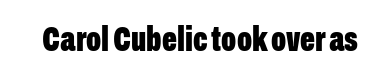
The image shows 35 px bold, condensed sans-serif type, upright; set normal letter spacing, not underlined; low stroke contrast and a medium x-height.
